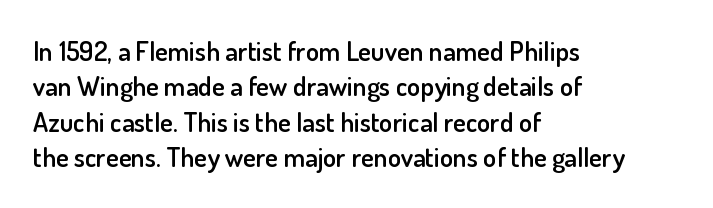
The image shows 27 px text type, upright; set left-aligned, normal line spacing (1.31x), normal letter spacing, not underlined.
